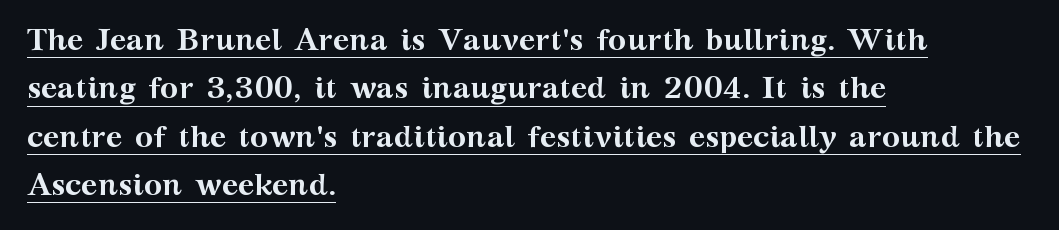
Q: Is the text bold? A: Yes.
Q: Is the text italic (slanted)? A: No, it is upright.
Q: Is the typeface a serif or a sans-serif typeface? A: Serif.
Q: Is the text underlined? A: Yes.
Q: How is the paragraph aligned? A: Left-aligned.
Q: Is the spacing between letters normal or unusually wide? A: Normal.
Q: Is the spacing between lines tight, normal or loose? A: Normal.
Q: Width (condensed, normal, or wide)? A: Wide.
Q: Stroke contrast? A: Medium.
Q: x-height? A: Medium.
Q: Monospaced? A: No.
